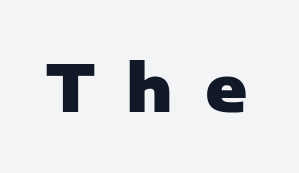
Caption: bold face, heavy strokes. The rendering shows plain stroke endings on the letterforms — a sans-serif design. You can tell it's not italic because the verticals are truly vertical. There is plenty of visible air inserted between adjacent glyphs.
